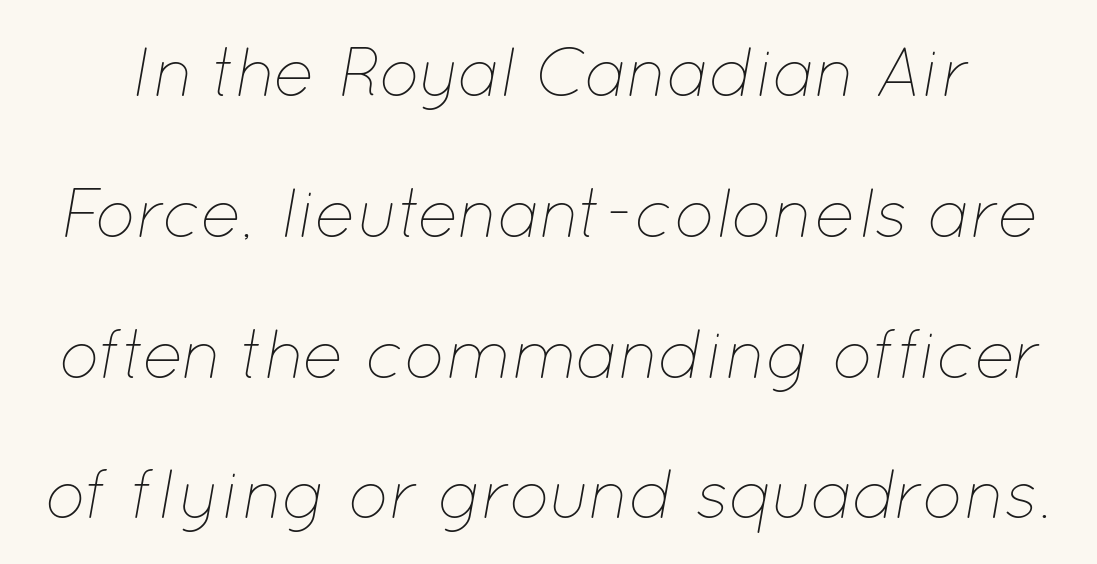
Q: Is the text bold? A: No.
Q: Is the text italic (slanted)? A: Yes, it leans right by about 12 degrees.
Q: Is the text underlined? A: No.
Q: Is the spacing between letters normal or unusually wide? A: Normal.
Q: Is the spacing between lines tight, normal or loose? A: Loose.
Q: Width (condensed, normal, or wide)? A: Normal.
Q: Stroke contrast? A: Low.
Q: x-height? A: Medium.
Q: Monospaced? A: No.
